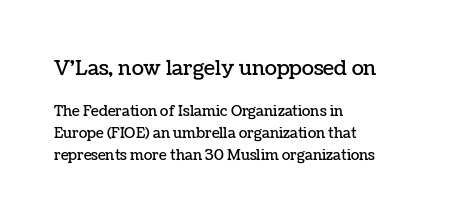
The image shows 20 px text type, upright; set left-aligned, normal line spacing (1.56x), normal letter spacing, not underlined; the first (top) block is 1.43x larger.
